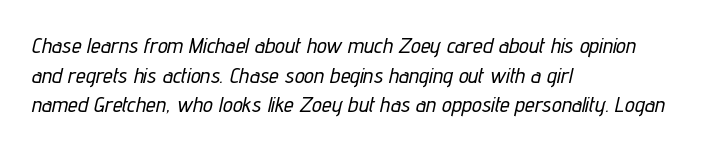
Q: Is the text italic (slanted)? A: Yes, it leans right by about 12 degrees.
Q: Is the text underlined? A: No.
Q: How is the paragraph aligned? A: Left-aligned.
Q: Is the spacing between letters normal or unusually wide? A: Normal.
Q: Is the spacing between lines tight, normal or loose? A: Normal.
